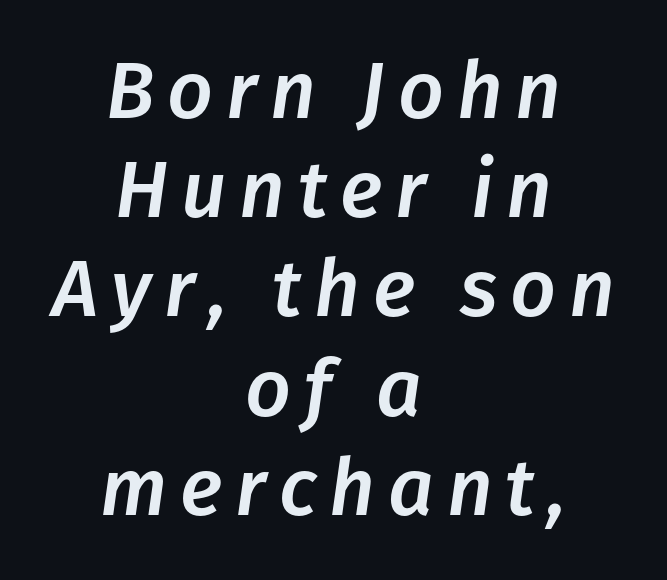
The image shows 80 px text type, italic (leaning right); set centered, line spacing 1.24x, not underlined; low stroke contrast and a medium x-height.
